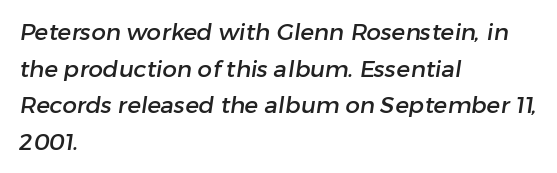
The image shows 23 px text type; set left-aligned, normal line spacing (1.59x), normal letter spacing, not underlined.
